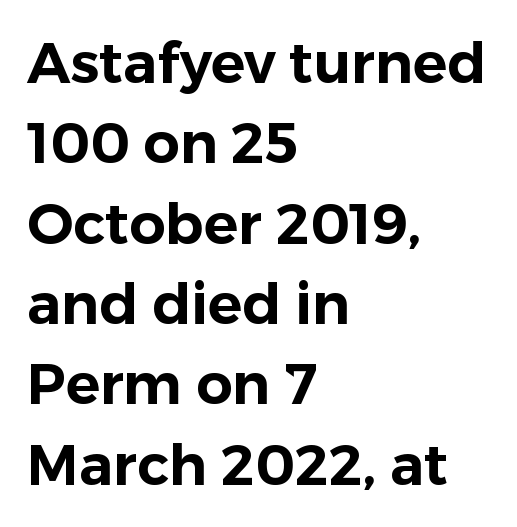
The image shows 57 px sans-serif type, upright; set left-aligned, normal line spacing (1.41x), normal letter spacing, not underlined; low stroke contrast and a medium x-height.
